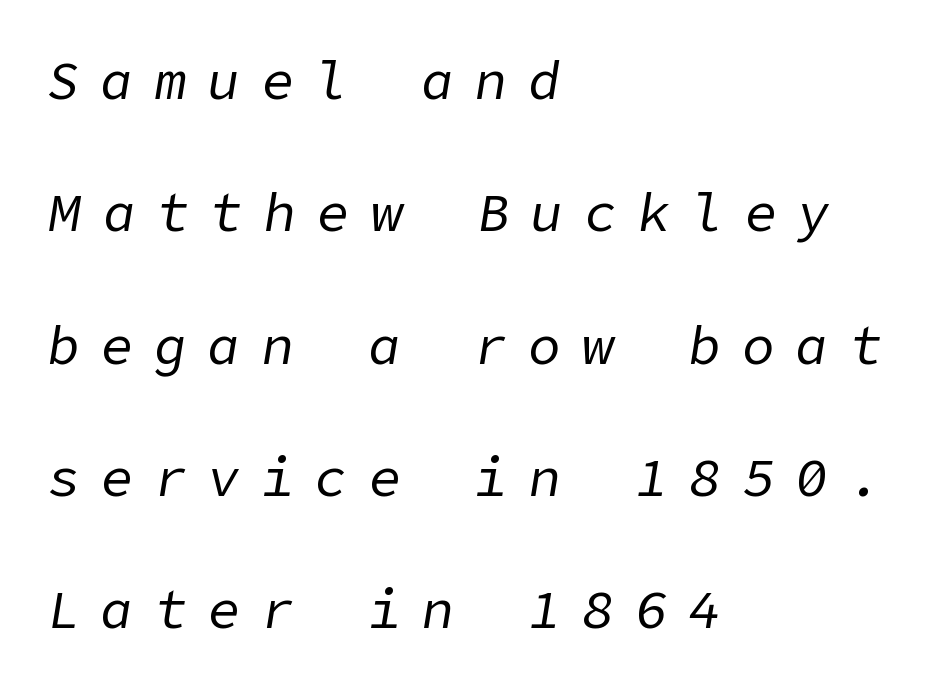
Where is the straight margin? On the left. Letter spacing: wide. Letters rest on an invisible, unmarked baseline. Regarding leading, the lines here are spaced well apart.
